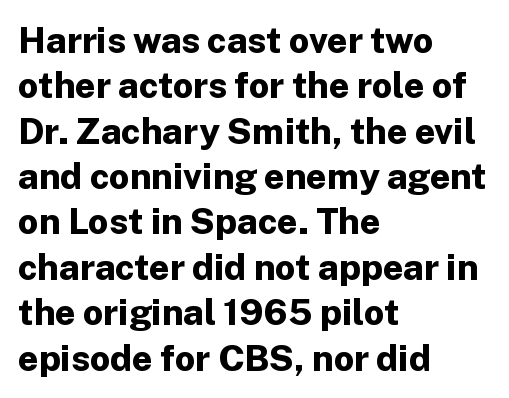
Q: Is the text bold? A: Yes.
Q: Is the text italic (slanted)? A: No, it is upright.
Q: Is the typeface a serif or a sans-serif typeface? A: Sans-serif.
Q: Is the text underlined? A: No.
Q: How is the paragraph aligned? A: Left-aligned.
Q: Is the spacing between letters normal or unusually wide? A: Normal.
Q: Is the spacing between lines tight, normal or loose? A: Normal.
Q: Width (condensed, normal, or wide)? A: Normal.
Q: Stroke contrast? A: Low.
Q: x-height? A: Medium.
Q: Monospaced? A: No.
